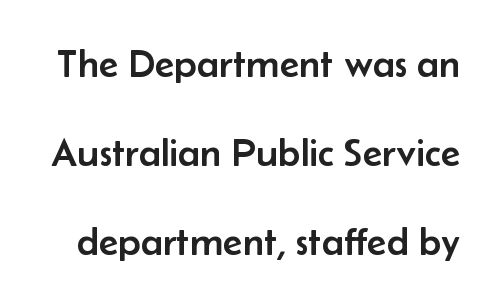
Q: Is the text italic (slanted)? A: No, it is upright.
Q: Is the typeface a serif or a sans-serif typeface? A: Sans-serif.
Q: Is the text underlined? A: No.
Q: Is the spacing between letters normal or unusually wide? A: Normal.
Q: Is the spacing between lines tight, normal or loose? A: Loose.
Q: Width (condensed, normal, or wide)? A: Normal.
Q: Stroke contrast? A: Low.
Q: x-height? A: Small.
Q: Monospaced? A: No.
